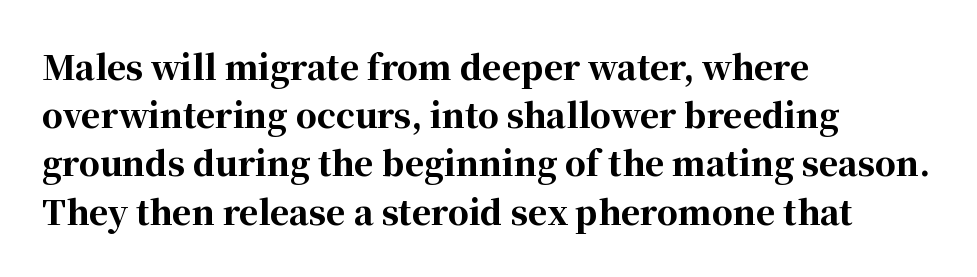
The typography opts for an upright posture over an oblique one. The rendering uses natural spacing where letterforms have individual widths. The sample has been set heavy, in full bold. Serif or sans? Serif — the stroke terminals have little feet. The paragraph has a hard left edge and a soft right edge.
